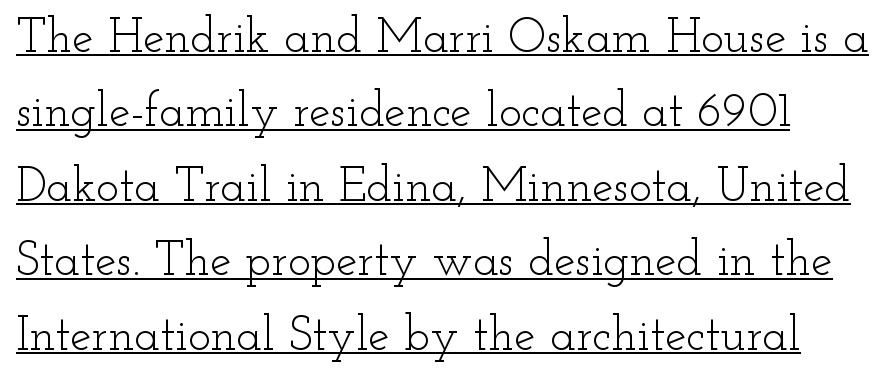
The image shows 48 px light, wide serif type, upright; set left-aligned, normal line spacing (1.55x), normal letter spacing, underlined; low stroke contrast and a small x-height.
